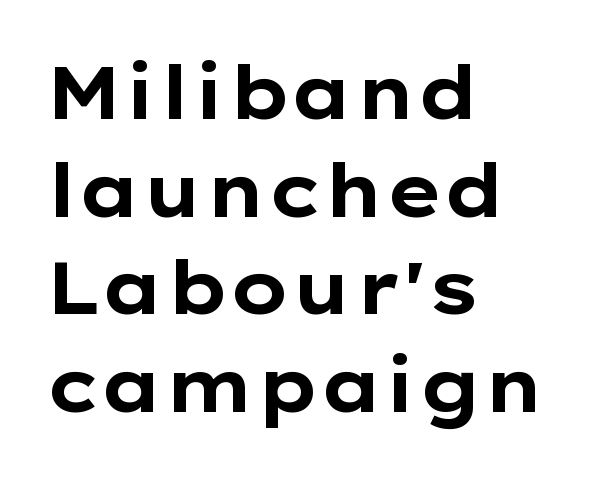
{"serif": "no", "italic": "no", "bold": "yes", "weight": "bold", "width": "wide", "stroke_contrast": "low", "x_height": "medium", "monospaced": "no", "underline": "no", "align": "left", "line_spacing": "normal", "line_spacing_ratio": 1.32, "letter_spacing": "normal", "letter_spacing_em": 0.0, "glyph_px": 74}
